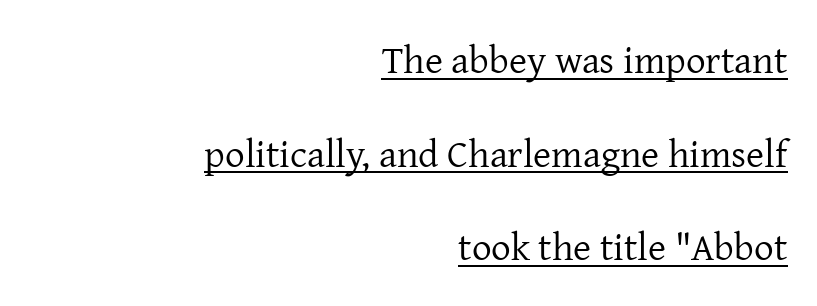
Q: Is the text bold? A: No.
Q: Is the text italic (slanted)? A: No, it is upright.
Q: Is the typeface a serif or a sans-serif typeface? A: Serif.
Q: Is the text underlined? A: Yes.
Q: How is the paragraph aligned? A: Right-aligned.
Q: Is the spacing between letters normal or unusually wide? A: Normal.
Q: Is the spacing between lines tight, normal or loose? A: Loose.
Q: Width (condensed, normal, or wide)? A: Normal.
Q: Stroke contrast? A: Low.
Q: x-height? A: Medium.
Q: Monospaced? A: No.
